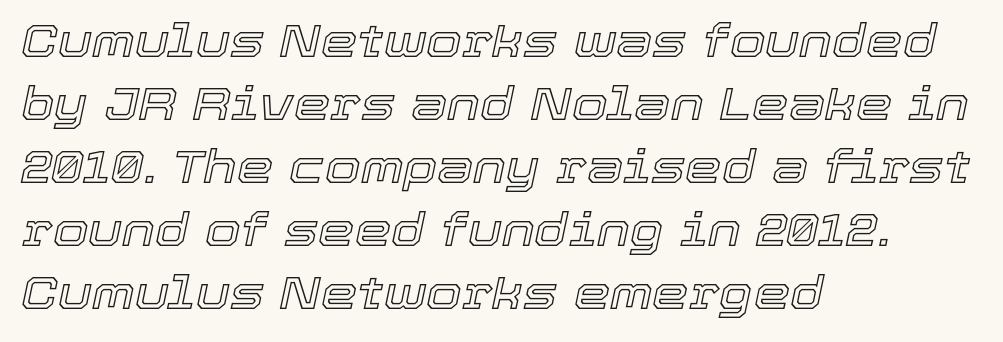
The zone under the glyphs is completely vacant. Caption: standard tracking, unaltered. Each letter keeps its own natural width here, so spacing adapts to shape. Looking at the ascenders, they clearly lean.
